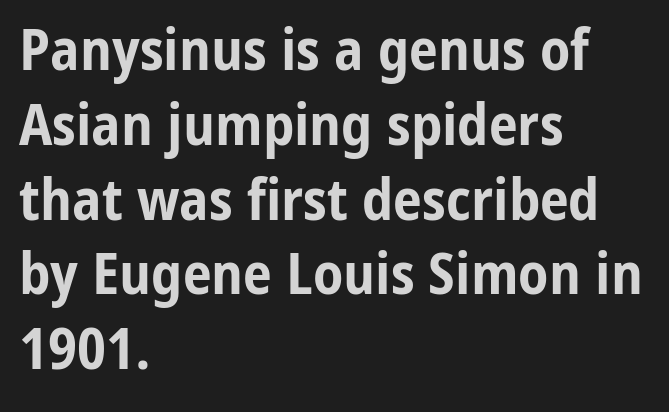
{"serif": "no", "italic": "no", "bold": "yes", "weight": "bold", "width": "condensed", "stroke_contrast": "low", "x_height": "medium", "monospaced": "no", "underline": "no", "align": "left", "line_spacing": "normal", "line_spacing_ratio": 1.29, "letter_spacing": "normal", "letter_spacing_em": 0.0, "glyph_px": 58}
